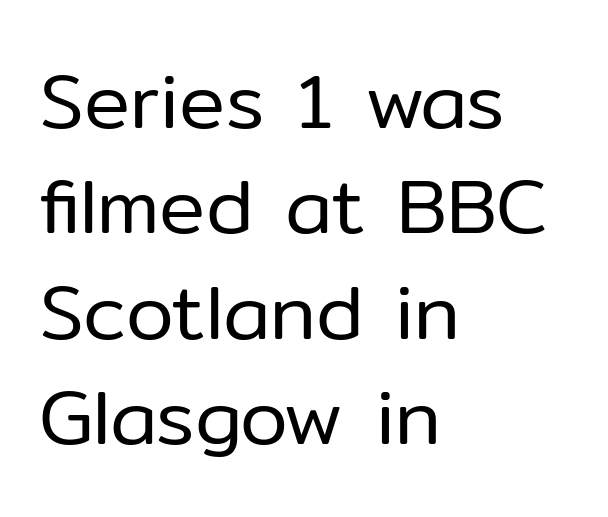
Q: Is the text bold? A: No.
Q: Is the text italic (slanted)? A: No, it is upright.
Q: Is the typeface a serif or a sans-serif typeface? A: Sans-serif.
Q: Is the text underlined? A: No.
Q: How is the paragraph aligned? A: Left-aligned.
Q: Is the spacing between letters normal or unusually wide? A: Normal.
Q: Is the spacing between lines tight, normal or loose? A: Normal.
Q: Width (condensed, normal, or wide)? A: Normal.
Q: Stroke contrast? A: Low.
Q: x-height? A: Medium.
Q: Monospaced? A: No.
